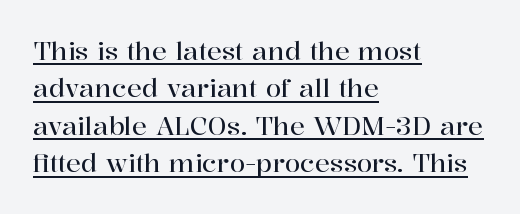
The image shows 25 px text type, upright; set left-aligned, normal line spacing (1.5x), normal letter spacing, underlined.
